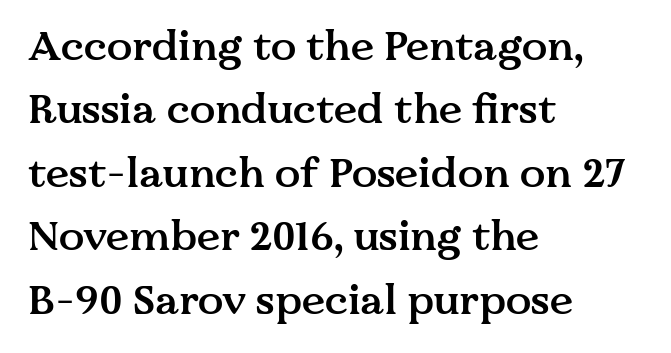
Q: Is the text bold? A: Semi-bold.
Q: Is the text italic (slanted)? A: No, it is upright.
Q: Is the typeface a serif or a sans-serif typeface? A: Serif.
Q: Is the text underlined? A: No.
Q: How is the paragraph aligned? A: Left-aligned.
Q: Is the spacing between letters normal or unusually wide? A: Normal.
Q: Is the spacing between lines tight, normal or loose? A: Normal.
Q: Width (condensed, normal, or wide)? A: Normal.
Q: Stroke contrast? A: Medium.
Q: x-height? A: Medium.
Q: Monospaced? A: No.
